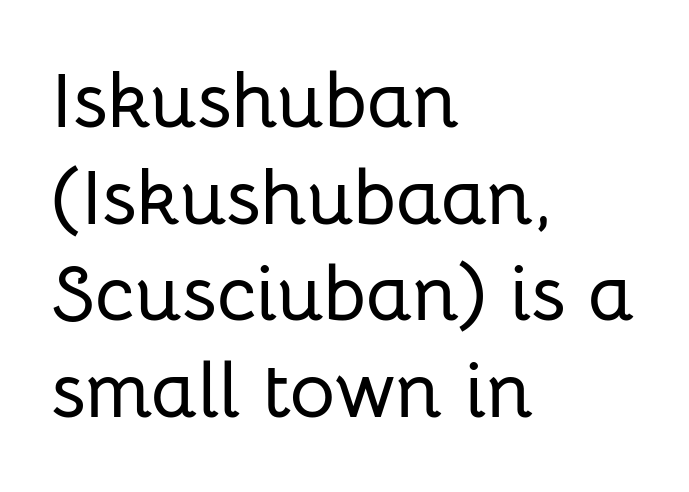
{"serif": "no", "italic": "no", "width": "normal", "stroke_contrast": "low", "x_height": "medium", "monospaced": "no", "underline": "no", "align": "left", "line_spacing_ratio": 1.24, "letter_spacing": "normal", "letter_spacing_em": 0.0, "glyph_px": 78}
